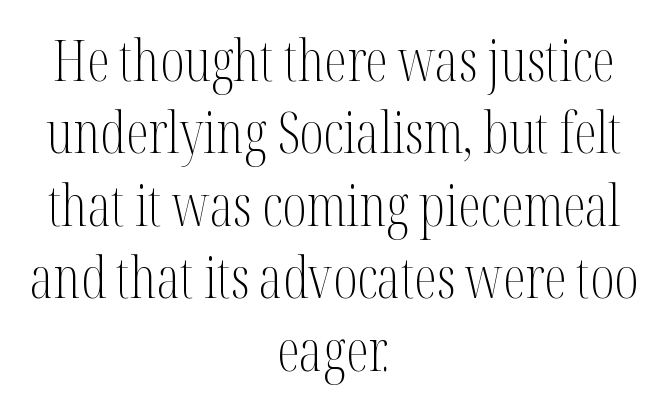
Visually the block forms a symmetrical silhouette, jagged on both flanks. A normal amount of white space separates one row of letters from the next. Vertical strokes here are truly vertical. The letterforms sit shoulder to shoulder at normal distance. Underlining? Definitely not there.
